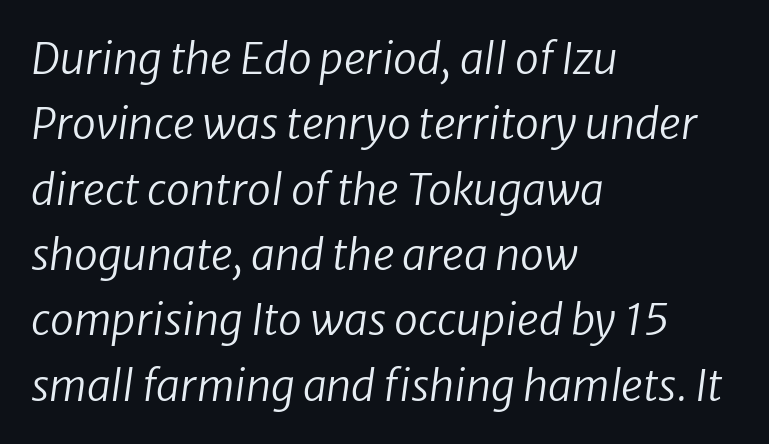
{"italic": "yes", "lean": "right", "slant_degrees": 8, "bold": "no", "weight": "regular", "width": "normal", "stroke_contrast": "low", "x_height": "medium", "monospaced": "no", "underline": "no", "align": "left", "line_spacing": "normal", "line_spacing_ratio": 1.52, "letter_spacing": "normal", "letter_spacing_em": 0.0, "glyph_px": 43}
